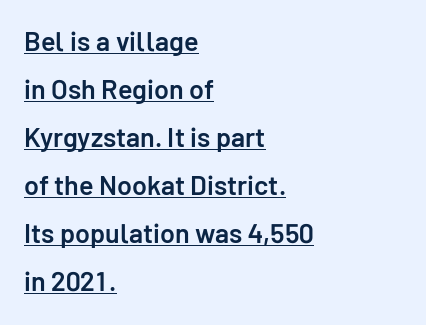
Q: Is the text bold? A: Semi-bold.
Q: Is the text italic (slanted)? A: No, it is upright.
Q: Is the text underlined? A: Yes.
Q: How is the paragraph aligned? A: Left-aligned.
Q: Is the spacing between letters normal or unusually wide? A: Normal.
